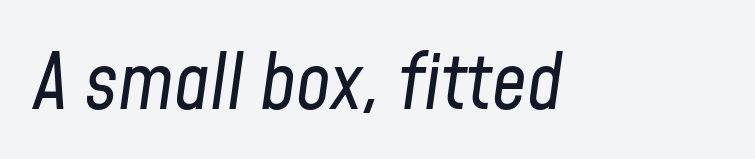
The image shows 77 px regular-weight, condensed type, italic (leaning right); set normal letter spacing, not underlined; low stroke contrast and a medium x-height.
